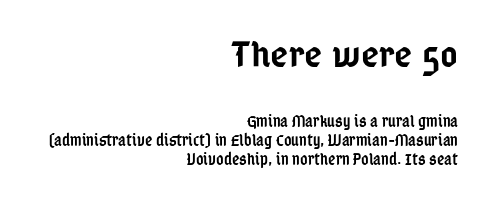
Q: Is the text bold? A: Semi-bold.
Q: Is the text italic (slanted)? A: No, it is upright.
Q: Is the typeface a serif or a sans-serif typeface? A: Sans-serif.
Q: Is the text underlined? A: No.
Q: How is the paragraph aligned? A: Right-aligned.
Q: Is the spacing between letters normal or unusually wide? A: Normal.
Q: Which block of text is set in a larger size, the first (top) or the second (bottom)? A: The first (top) one.
Q: Width (condensed, normal, or wide)? A: Condensed.
Q: Stroke contrast? A: Low.
Q: x-height? A: Medium.
Q: Monospaced? A: No.
